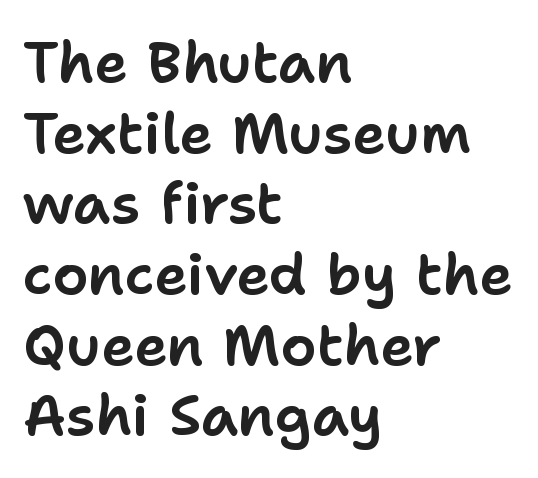
{"serif": "no", "italic": "no", "width": "normal", "stroke_contrast": "low", "x_height": "medium", "monospaced": "no", "underline": "no", "align": "left", "line_spacing_ratio": 1.24, "letter_spacing": "normal", "letter_spacing_em": 0.0, "glyph_px": 57}
